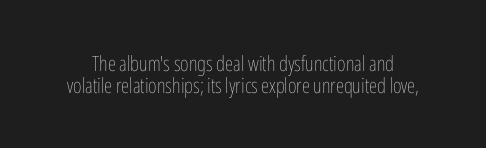
Q: Is the text bold? A: No.
Q: Is the text italic (slanted)? A: No, it is upright.
Q: Is the text underlined? A: No.
Q: Is the spacing between letters normal or unusually wide? A: Normal.
Q: Is the spacing between lines tight, normal or loose? A: Tight.
